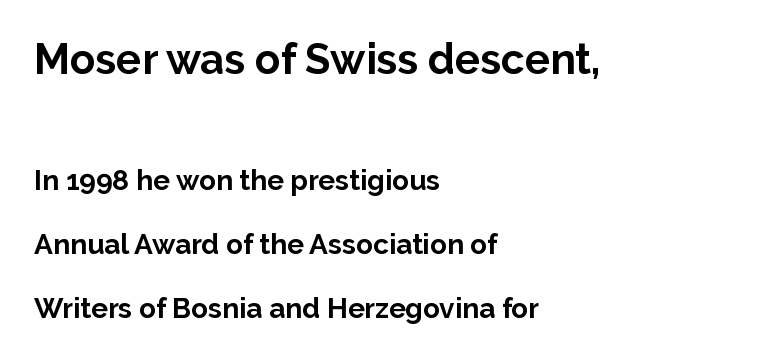
{"serif": "no", "italic": "no", "bold": "yes", "weight": "bold", "width": "normal", "stroke_contrast": "low", "x_height": "medium", "monospaced": "no", "underline": "no", "align": "left", "line_spacing": "loose", "line_spacing_ratio": 2.28, "letter_spacing": "normal", "letter_spacing_em": 0.0, "larger_block": "first", "size_ratio": 1.5, "glyph_px": 42}
